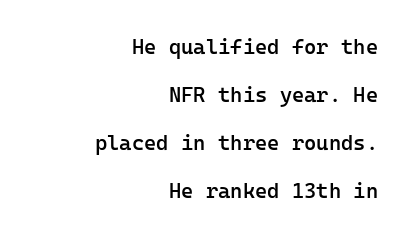
Weight check: semibold — heavier than regular, not quite bold. Leftover space on each line is placed entirely before the opening word. The zone under the glyphs is completely vacant. Observe the ordinary spacing: letters are neighbours, not strangers. Characters remain perfectly vertical along every line.
